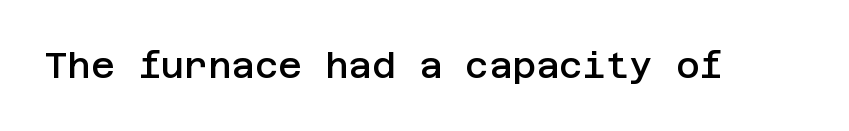
Each word holds together tightly as a unit, with standard inter-letter gaps. A bare baseline throughout the passage. Is the type bold? Partly — it's a semibold, heavier than regular but not fully bold. The face used here is a sans, in the tradition of grotesques and geometrics.
